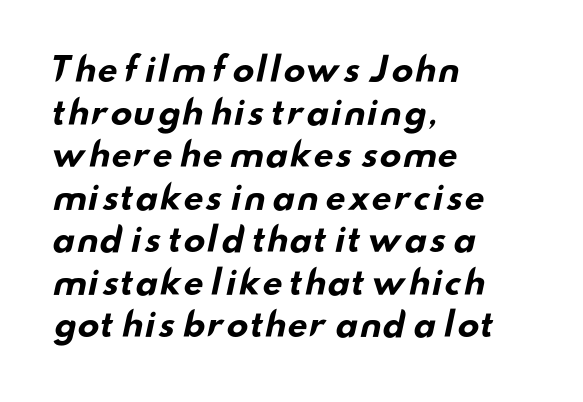
To sum up the face: it is a sans, with no serifs. Evenly set lines give the paragraph a standard silhouette. If you drew a ruler down the left edge, every line would touch it. This rendering leaves character spacing at its baseline value. Heavy, bold letterforms. A clean baseline with only descenders dipping below it.
